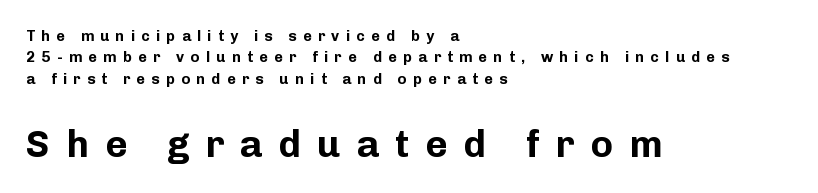
Each row of text sits above clean, open space. A typesetter would call this proportional, since set widths differ per character. A student would notice the bottom passage is typeset larger than what precedes it. Does the weight exceed regular? Yes, all the way to bold. The compositor pushed each line to the left boundary.
